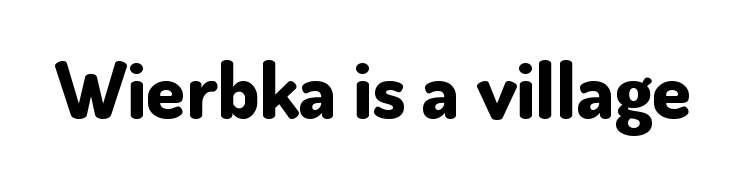
No extra tracking has been applied to these lines. Classification — sans serif. Is the type bold? Yes — the strokes are clearly thick and heavy. You could not count columns in this text — the font is proportionally spaced.
